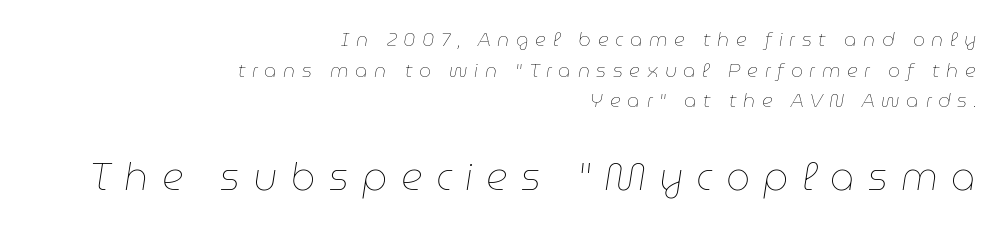
Spacing verdict: proportional, widths tailored to each character. On a weight scale, this lands at 450 or below. Slant detected: the letters are inclined. The vertical gap from one line to the next is medium. Top chunk: small. Bottom chunk: large. The area under the type is left untouched.
